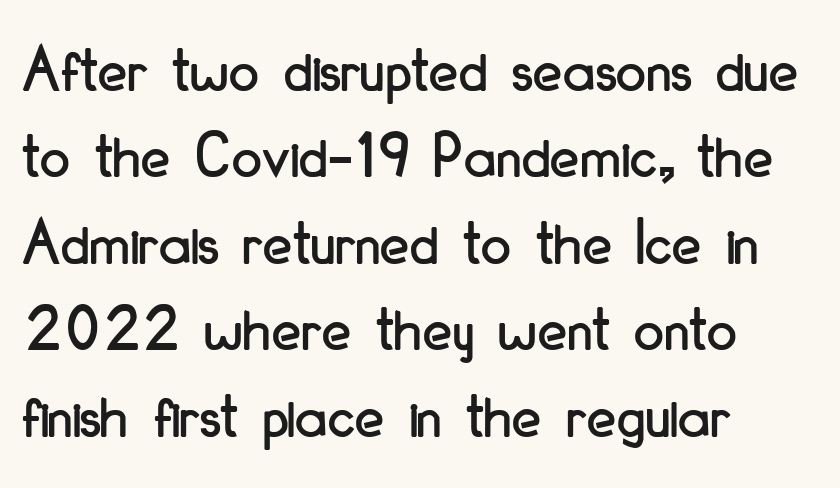
Observe the ordinary spacing: letters are neighbours, not strangers. Does the leading feel generous? No, just average. The string is rendered with underlining switched off. These lines were composed using upright roman letters.
